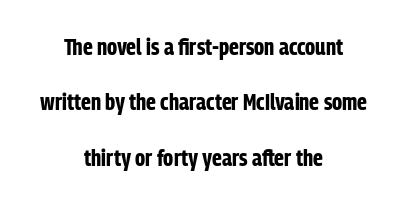
The image shows 24 px bold type, upright; set centered, loose line spacing (2.31x), normal letter spacing, not underlined.
